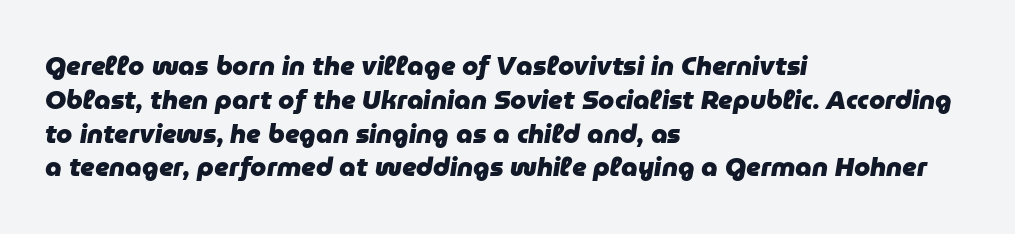
Q: Is the text bold? A: Yes.
Q: Is the text italic (slanted)? A: Yes, it leans right by about 9 degrees.
Q: Is the text underlined? A: No.
Q: How is the paragraph aligned? A: Left-aligned.
Q: Is the spacing between letters normal or unusually wide? A: Normal.
Q: Is the spacing between lines tight, normal or loose? A: Normal.
